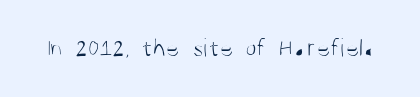
A roman cut, with each character standing at attention. Decoration check: the copy has no underline. The gaps between neighbouring characters are ordinary and unremarkable. Bold? No — there's no thickening of the strokes.
